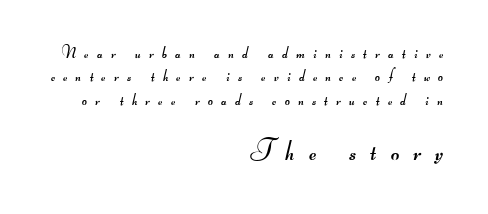
The image shows 29 px regular-weight, wide sans-serif type; set right-aligned, normal line spacing (1.37x), unusually wide letter spacing (+0.49 em), not underlined; the second (bottom) block is 1.71x larger; medium stroke contrast.
